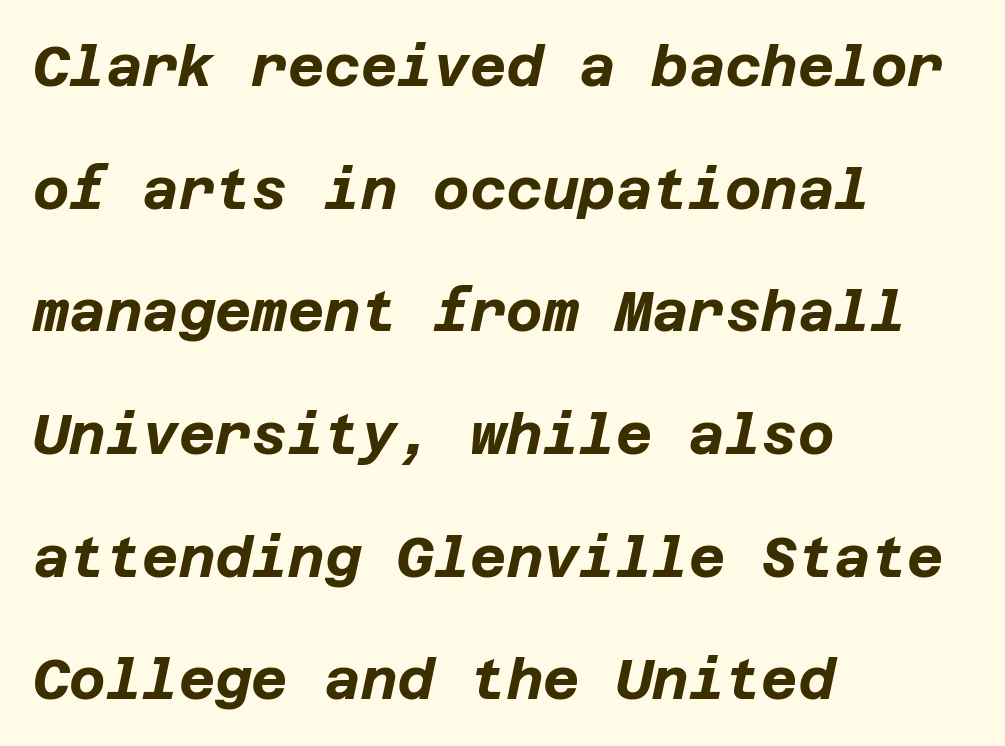
{"italic": "yes", "lean": "right", "slant_degrees": 12, "bold": "yes", "weight": "bold", "width": "normal", "stroke_contrast": "low", "x_height": "large", "underline": "no", "align": "left", "line_spacing": "loose", "line_spacing_ratio": 2.19, "letter_spacing": "normal", "letter_spacing_em": 0.0, "glyph_px": 56}
